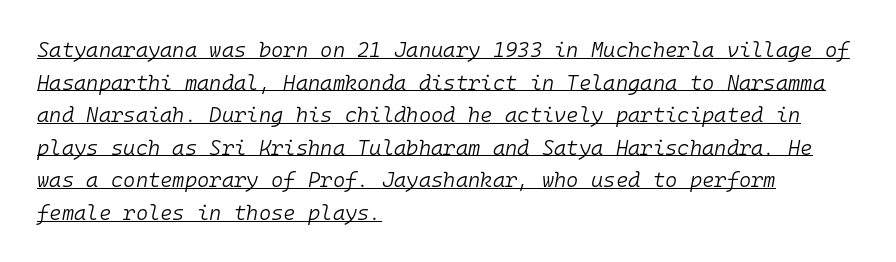
{"italic": "yes", "lean": "right", "slant_degrees": 10, "bold": "no", "underline": "yes", "align": "left", "line_spacing": "normal", "line_spacing_ratio": 1.55, "letter_spacing": "normal", "letter_spacing_em": 0.0, "glyph_px": 21}
